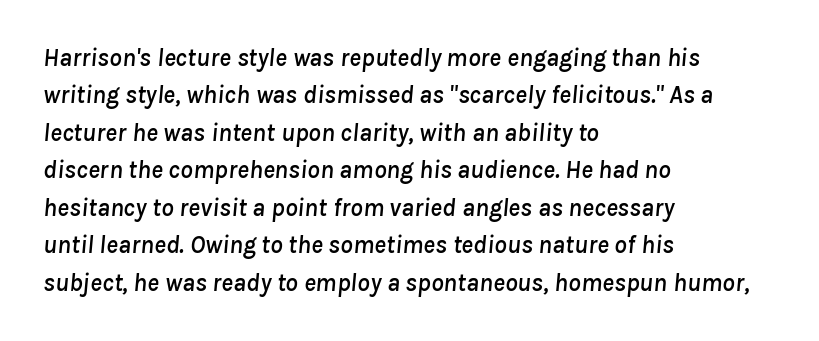
Students, note that the glyphs here touch the page at normal intervals. Notice how descenders clear the ascenders below comfortably — that's standard leading. The paragraph has a hard left edge and a soft right edge. Check the space under the baseline: it is left empty.
